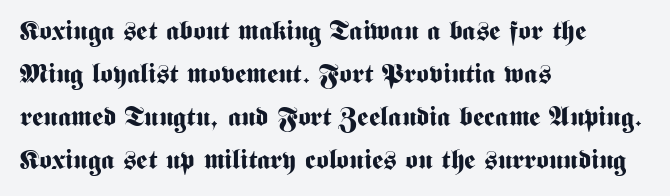
Typesetter's note: full bold, strokes at maximum text heaviness. Quick note: interline space is typical. Compared with a centered layout, this one pins lines to the left instead. Tall strokes in this sample are plumb rather than angled. The tracking reads as untouched default to a designer's eye. Has an underline been added? It has not.
